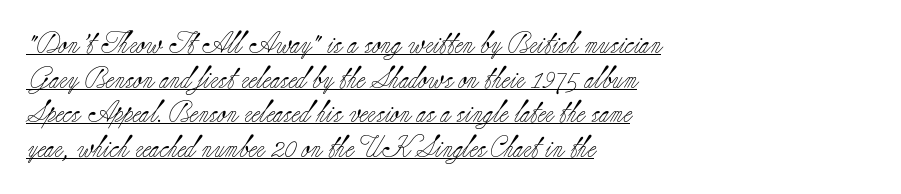
Q: Is the text bold? A: No.
Q: Is the text italic (slanted)? A: Yes.
Q: Is the text underlined? A: Yes.
Q: How is the paragraph aligned? A: Left-aligned.
Q: Is the spacing between letters normal or unusually wide? A: Normal.
Q: Is the spacing between lines tight, normal or loose? A: Normal.
